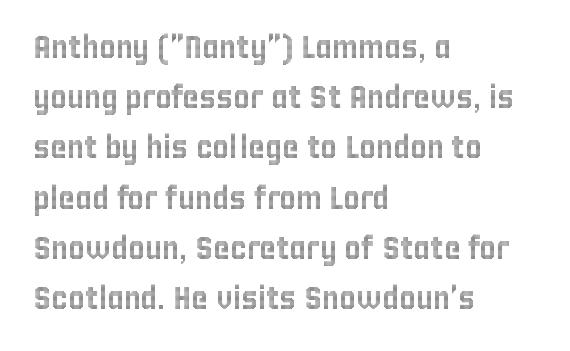
Q: Is the text italic (slanted)? A: No, it is upright.
Q: Is the text underlined? A: No.
Q: How is the paragraph aligned? A: Left-aligned.
Q: Is the spacing between letters normal or unusually wide? A: Normal.
Q: Is the spacing between lines tight, normal or loose? A: Normal.
Q: Width (condensed, normal, or wide)? A: Condensed.
Q: x-height? A: Large.
Q: Monospaced? A: No.
